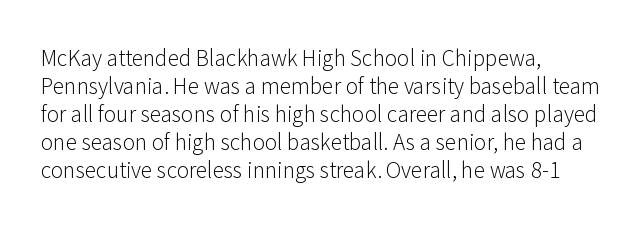
{"italic": "no", "bold": "no", "underline": "no", "align": "left", "line_spacing": "normal", "line_spacing_ratio": 1.33, "letter_spacing": "normal", "letter_spacing_em": 0.0, "glyph_px": 21}
